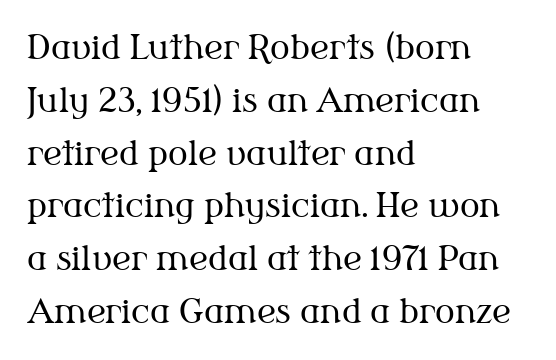
Words appear dense and cohesive because spacing is normal. The string is rendered with underlining switched off. These lines sit exactly where default settings would place them. No heavy texture on the line: the type isn't bold.
